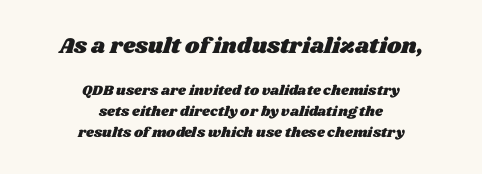
{"underline": "no", "align": "center", "line_spacing": "normal", "line_spacing_ratio": 1.48, "letter_spacing": "normal", "letter_spacing_em": 0.0, "larger_block": "first", "size_ratio": 1.57, "glyph_px": 22}
